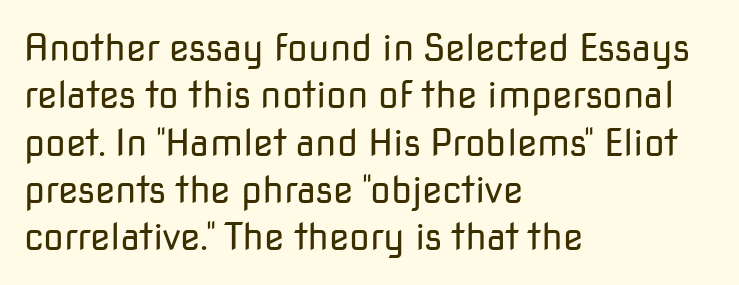
Q: Is the text bold? A: No.
Q: Is the text italic (slanted)? A: No, it is upright.
Q: Is the typeface a serif or a sans-serif typeface? A: Sans-serif.
Q: Is the text underlined? A: No.
Q: How is the paragraph aligned? A: Left-aligned.
Q: Is the spacing between letters normal or unusually wide? A: Normal.
Q: Is the spacing between lines tight, normal or loose? A: Normal.
Q: Width (condensed, normal, or wide)? A: Normal.
Q: Stroke contrast? A: Low.
Q: x-height? A: Medium.
Q: Monospaced? A: No.
